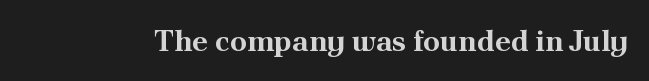
The image shows 30 px bold serif type, upright; set normal letter spacing, not underlined; medium stroke contrast and a small x-height.
